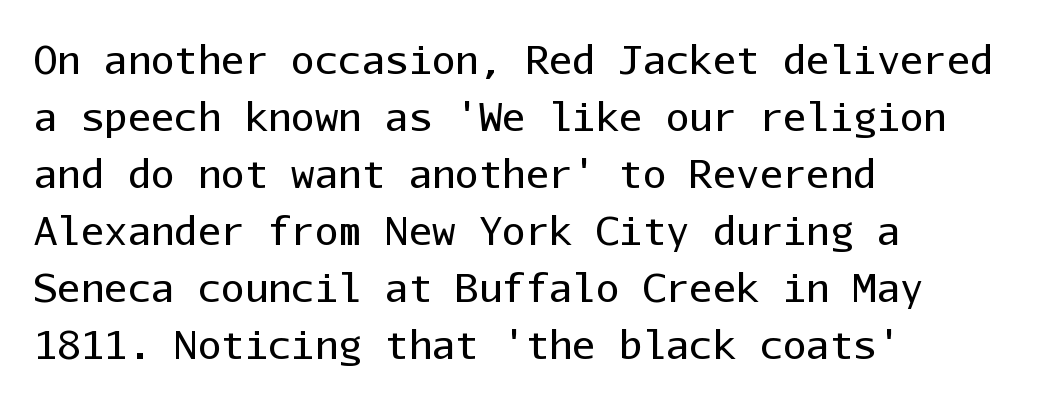
The space between consecutive lines is moderate. Every row of glyphs begins at an identical x-position on the left. Check the space under the baseline: it is left empty. Caption: standard tracking, unaltered. Is there any slant? The stems are plumb. You could count columns in this text — the font is strictly monospaced.
